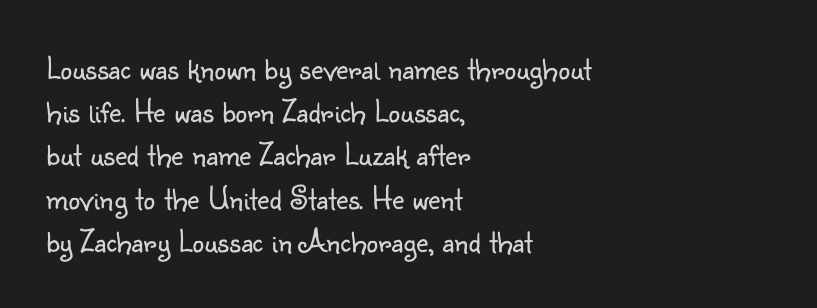
Q: Is the text bold? A: No.
Q: Is the text italic (slanted)? A: No, it is upright.
Q: Is the typeface a serif or a sans-serif typeface? A: Sans-serif.
Q: Is the text underlined? A: No.
Q: How is the paragraph aligned? A: Left-aligned.
Q: Is the spacing between letters normal or unusually wide? A: Normal.
Q: Is the spacing between lines tight, normal or loose? A: Normal.
Q: Width (condensed, normal, or wide)? A: Normal.
Q: Stroke contrast? A: Low.
Q: x-height? A: Small.
Q: Monospaced? A: No.
